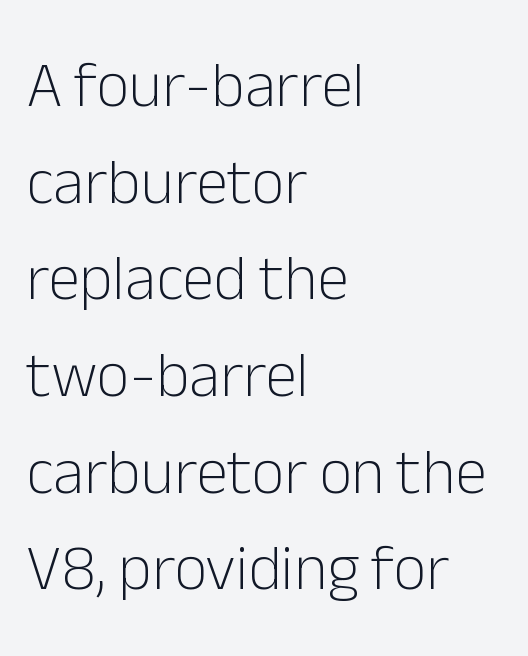
The weight tops out at a normal text grade. Anything drawn beneath the words? Only blank space. Short note: letters normally spaced. The letters advance in unequal steps, a hallmark of proportional type.
